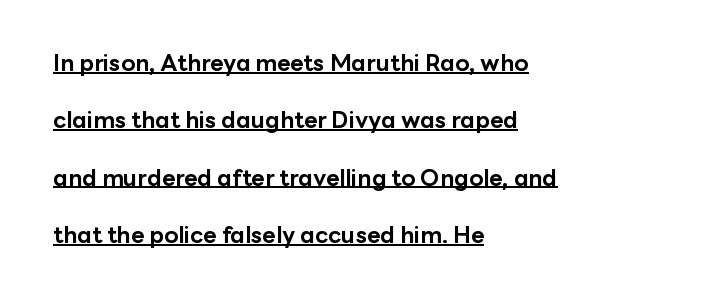
{"italic": "no", "bold": "yes", "underline": "yes", "align": "left", "line_spacing": "loose", "line_spacing_ratio": 2.49, "letter_spacing": "normal", "letter_spacing_em": 0.0, "glyph_px": 23}
